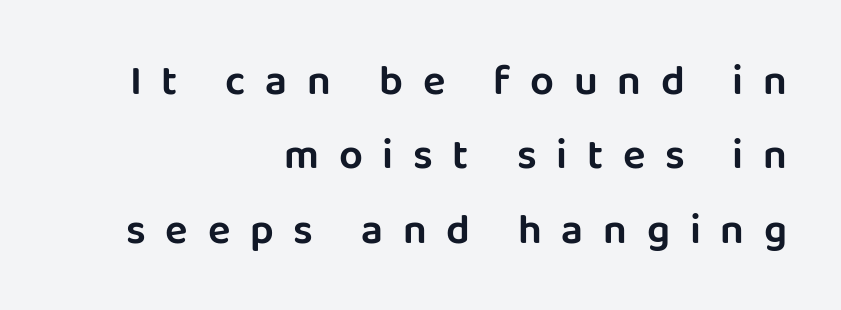
{"serif": "no", "italic": "no", "width": "normal", "stroke_contrast": "low", "x_height": "large", "monospaced": "no", "underline": "no", "align": "right", "line_spacing_ratio": 1.77, "letter_spacing": "wide", "letter_spacing_em": 0.47, "glyph_px": 42}
